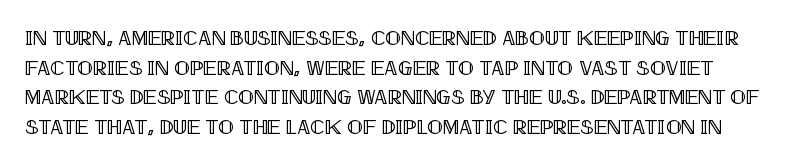
{"italic": "no", "underline": "no", "line_spacing": "normal", "line_spacing_ratio": 1.41, "letter_spacing": "normal", "letter_spacing_em": 0.0, "glyph_px": 21}
